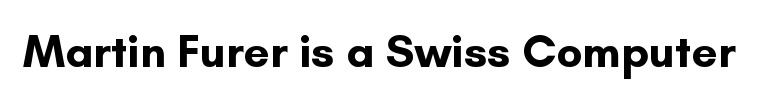
{"serif": "no", "italic": "no", "bold": "yes", "weight": "bold", "width": "normal", "stroke_contrast": "low", "x_height": "small", "monospaced": "no", "underline": "no", "letter_spacing": "normal", "letter_spacing_em": 0.0, "glyph_px": 46}
